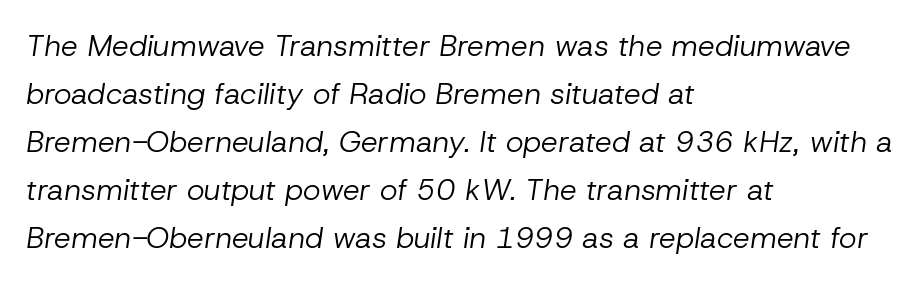
The image shows 30 px regular-weight type, italic (leaning right); set left-aligned, normal line spacing (1.6x), normal letter spacing, not underlined; low stroke contrast and a medium x-height.
